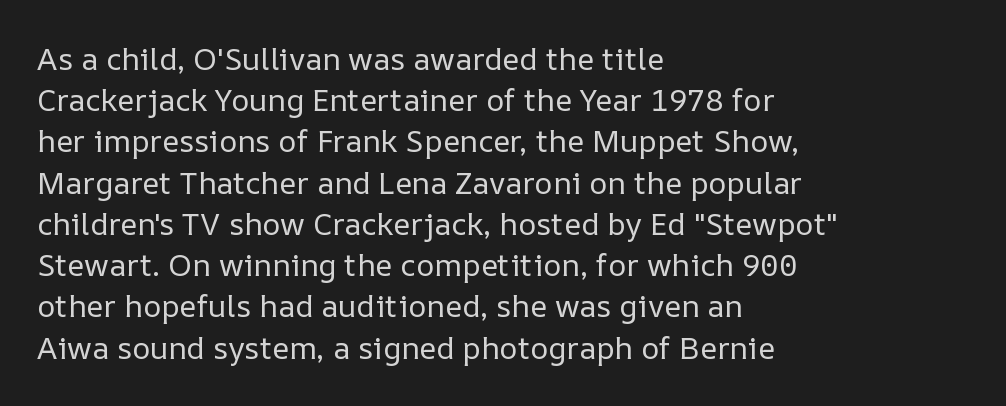
Q: Is the text bold? A: No.
Q: Is the text italic (slanted)? A: No, it is upright.
Q: Is the text underlined? A: No.
Q: How is the paragraph aligned? A: Left-aligned.
Q: Is the spacing between letters normal or unusually wide? A: Normal.
Q: Is the spacing between lines tight, normal or loose? A: Normal.
Q: Width (condensed, normal, or wide)? A: Normal.
Q: Stroke contrast? A: Low.
Q: x-height? A: Medium.
Q: Monospaced? A: No.
